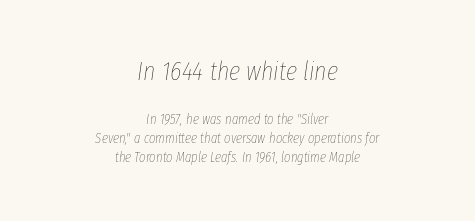
The image shows 26 px text type, italic (leaning right); set centered, normal line spacing (1.33x), normal letter spacing, not underlined; the first (top) block is 1.86x larger.
